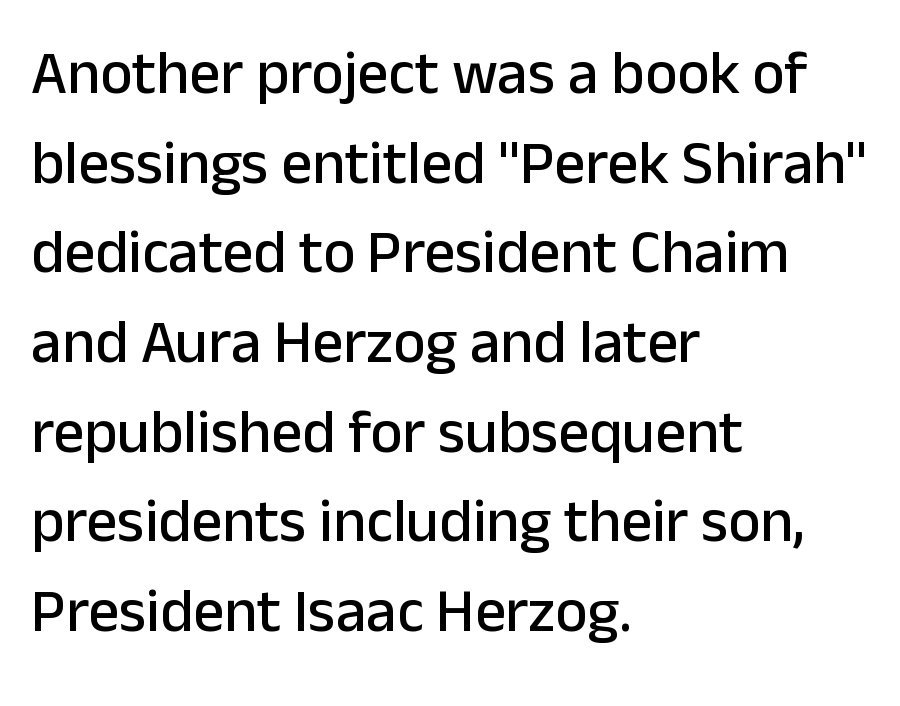
The image shows 61 px sans-serif type, upright; set left-aligned, normal line spacing (1.47x), normal letter spacing, not underlined; low stroke contrast and a medium x-height.
